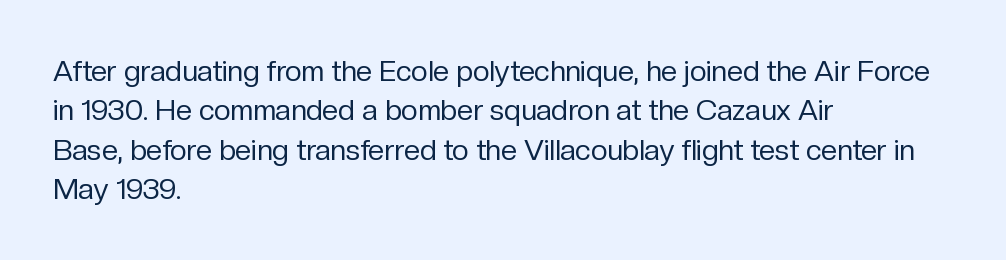
Q: Is the text bold? A: No.
Q: Is the text italic (slanted)? A: No, it is upright.
Q: Is the typeface a serif or a sans-serif typeface? A: Sans-serif.
Q: Is the text underlined? A: No.
Q: How is the paragraph aligned? A: Left-aligned.
Q: Is the spacing between letters normal or unusually wide? A: Normal.
Q: Is the spacing between lines tight, normal or loose? A: Normal.
Q: Width (condensed, normal, or wide)? A: Normal.
Q: Stroke contrast? A: Low.
Q: x-height? A: Medium.
Q: Monospaced? A: No.
